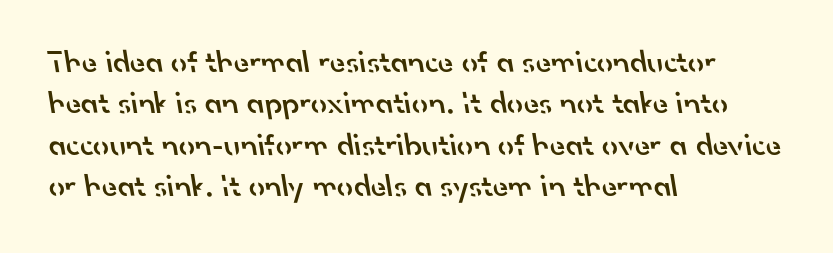
The image shows 32 px semibold sans-serif type; set left-aligned, normal line spacing (1.29x), normal letter spacing, not underlined; low stroke contrast and a small x-height.
